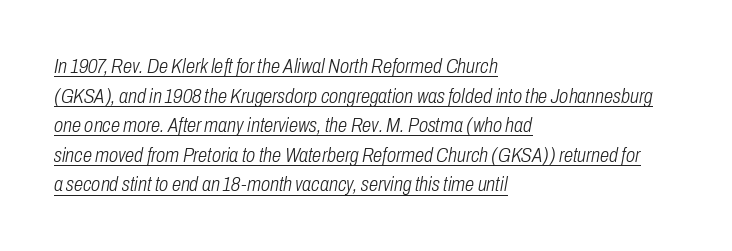
{"italic": "yes", "lean": "right", "slant_degrees": 10, "bold": "no", "underline": "yes", "align": "left", "line_spacing": "normal", "line_spacing_ratio": 1.41, "letter_spacing": "normal", "letter_spacing_em": 0.0, "glyph_px": 21}
